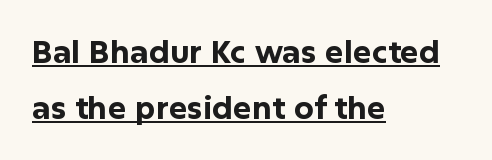
{"serif": "no", "italic": "no", "bold": "yes", "weight": "bold", "width": "normal", "stroke_contrast": "low", "x_height": "medium", "monospaced": "no", "underline": "yes", "align": "left", "line_spacing_ratio": 1.81, "letter_spacing": "normal", "letter_spacing_em": 0.0, "glyph_px": 31}
